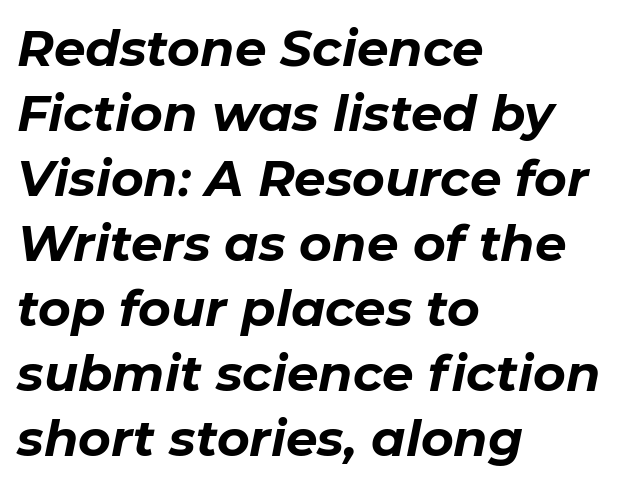
{"italic": "yes", "lean": "right", "slant_degrees": 11, "bold": "yes", "weight": "bold", "width": "normal", "stroke_contrast": "low", "x_height": "medium", "monospaced": "no", "underline": "no", "align": "left", "line_spacing": "normal", "line_spacing_ratio": 1.3, "letter_spacing": "normal", "letter_spacing_em": 0.0, "glyph_px": 50}
